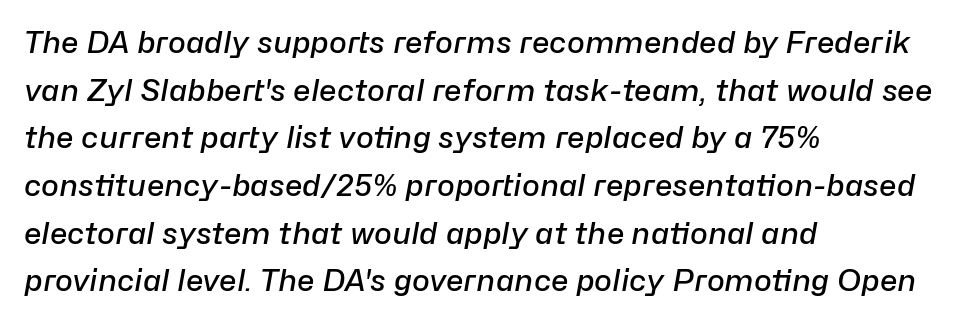
Q: Is the text bold? A: Semi-bold.
Q: Is the text italic (slanted)? A: Yes, it leans right by about 10 degrees.
Q: Is the text underlined? A: No.
Q: How is the paragraph aligned? A: Left-aligned.
Q: Is the spacing between letters normal or unusually wide? A: Normal.
Q: Is the spacing between lines tight, normal or loose? A: Normal.
Q: Width (condensed, normal, or wide)? A: Normal.
Q: Stroke contrast? A: Low.
Q: x-height? A: Medium.
Q: Monospaced? A: No.
